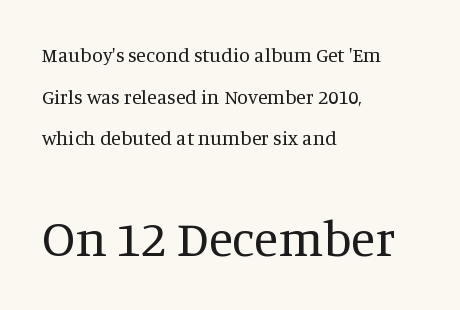
Q: Is the text bold? A: No.
Q: Is the text italic (slanted)? A: No, it is upright.
Q: Is the typeface a serif or a sans-serif typeface? A: Serif.
Q: Is the text underlined? A: No.
Q: How is the paragraph aligned? A: Left-aligned.
Q: Is the spacing between letters normal or unusually wide? A: Normal.
Q: Is the spacing between lines tight, normal or loose? A: Loose.
Q: Which block of text is set in a larger size, the first (top) or the second (bottom)? A: The second (bottom) one.
Q: Width (condensed, normal, or wide)? A: Normal.
Q: Stroke contrast? A: Medium.
Q: x-height? A: Large.
Q: Monospaced? A: No.
